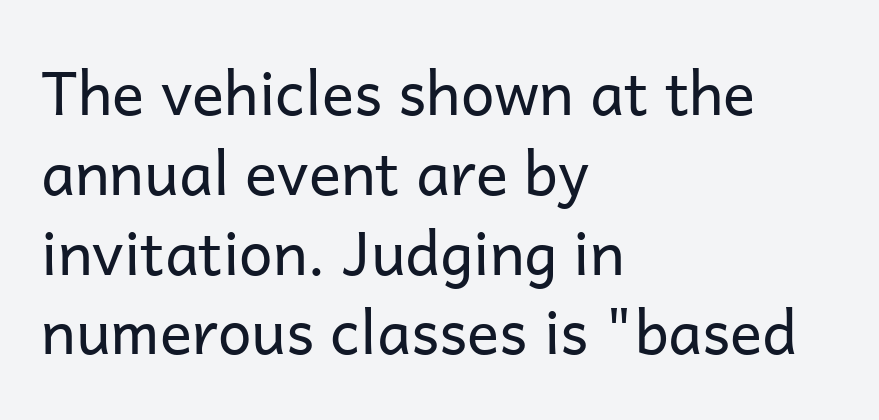
Q: Is the text bold? A: No.
Q: Is the text italic (slanted)? A: No, it is upright.
Q: Is the typeface a serif or a sans-serif typeface? A: Sans-serif.
Q: Is the text underlined? A: No.
Q: How is the paragraph aligned? A: Left-aligned.
Q: Is the spacing between letters normal or unusually wide? A: Normal.
Q: Is the spacing between lines tight, normal or loose? A: Normal.
Q: Width (condensed, normal, or wide)? A: Normal.
Q: Stroke contrast? A: Low.
Q: x-height? A: Medium.
Q: Monospaced? A: No.
